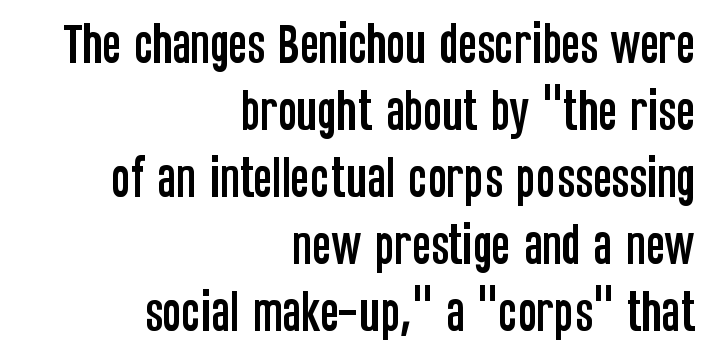
{"serif": "no", "italic": "no", "width": "condensed", "stroke_contrast": "low", "x_height": "large", "monospaced": "no", "underline": "no", "align": "right", "line_spacing": "normal", "line_spacing_ratio": 1.49, "letter_spacing": "normal", "letter_spacing_em": 0.0, "glyph_px": 45}
